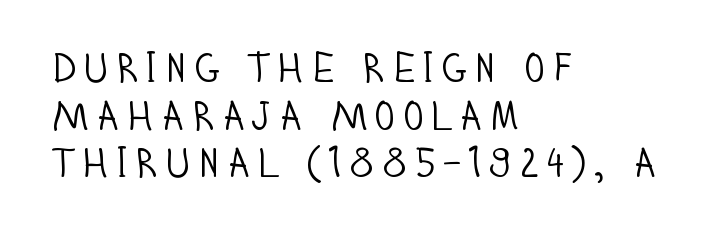
The image shows 41 px light, condensed sans-serif type, upright; set left-aligned, line spacing 1.16x, not underlined; low stroke contrast and a large x-height.
